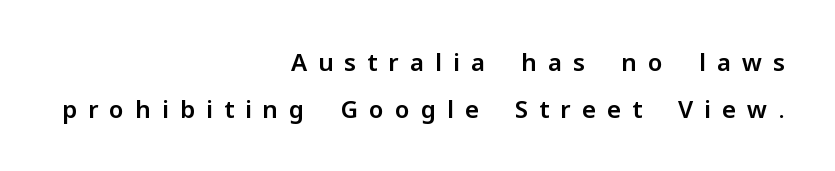
Q: Is the text italic (slanted)? A: No, it is upright.
Q: Is the text underlined? A: No.
Q: How is the paragraph aligned? A: Right-aligned.
Q: Is the spacing between letters normal or unusually wide? A: Unusually wide.
Q: Is the spacing between lines tight, normal or loose? A: Loose.
